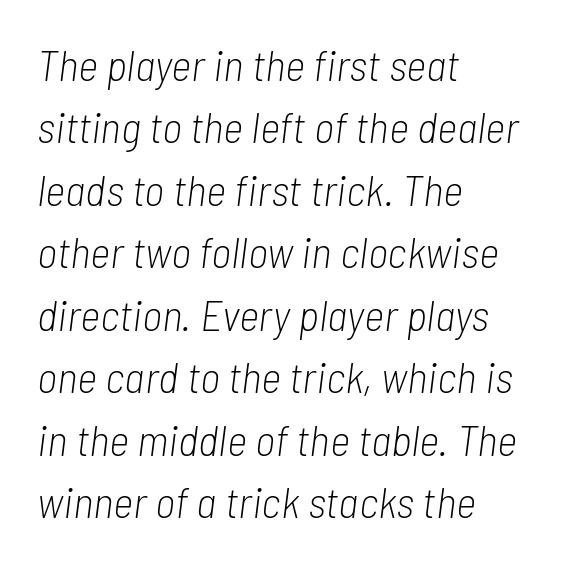
The image shows 44 px light, condensed type, italic (leaning right); set left-aligned, normal line spacing (1.42x), normal letter spacing, not underlined; low stroke contrast and a medium x-height.
